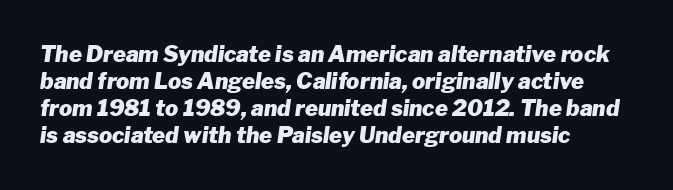
{"italic": "yes", "lean": "right", "slant_degrees": 8, "bold": "yes", "underline": "no", "align": "left", "line_spacing_ratio": 1.23, "letter_spacing": "normal", "letter_spacing_em": 0.0, "glyph_px": 22}
